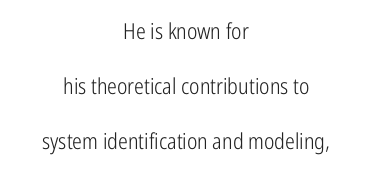
{"italic": "no", "bold": "no", "underline": "no", "align": "center", "line_spacing": "loose", "line_spacing_ratio": 2.49, "letter_spacing": "normal", "letter_spacing_em": 0.0, "glyph_px": 22}
